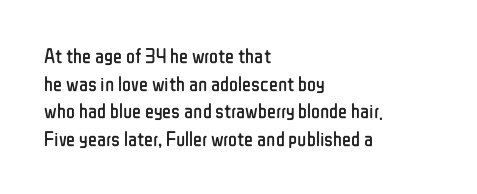
The image shows 21 px text type, upright; set left-aligned, normal line spacing (1.32x), normal letter spacing, not underlined.
